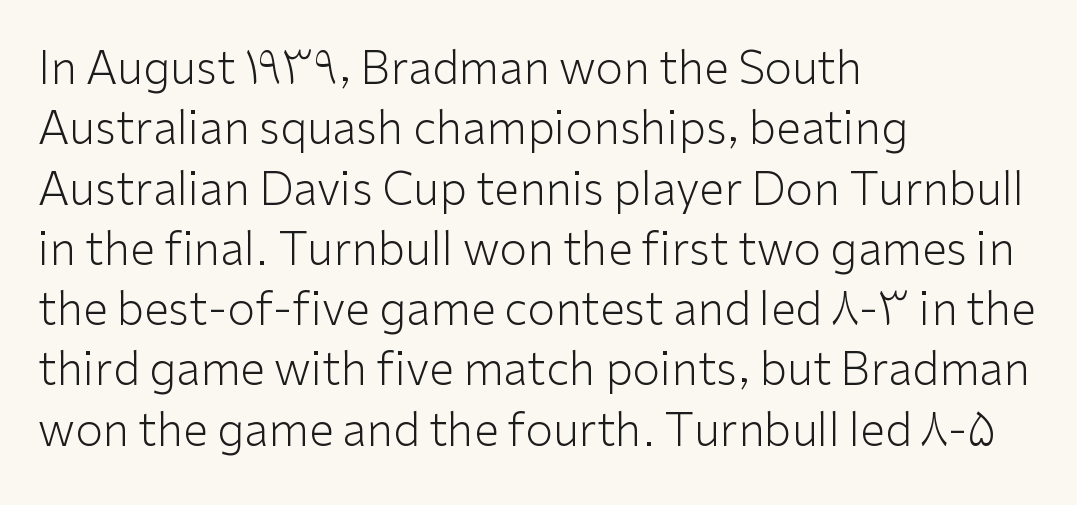
{"serif": "no", "italic": "no", "bold": "no", "weight": "light", "width": "normal", "stroke_contrast": "low", "x_height": "medium", "monospaced": "no", "underline": "no", "align": "left", "line_spacing": "normal", "line_spacing_ratio": 1.34, "letter_spacing": "normal", "letter_spacing_em": 0.0, "glyph_px": 45}
